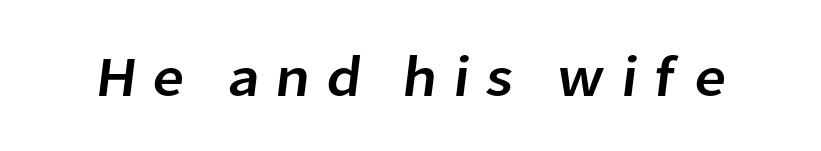
The image shows 57 px sans-serif type; set unusually wide letter spacing (+0.28 em), not underlined; low stroke contrast and a medium x-height.
